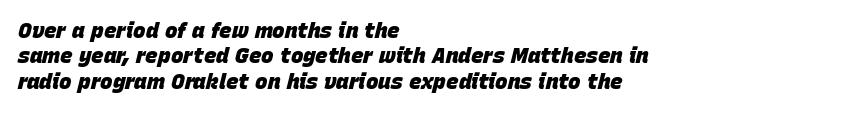
The image shows 21 px bold type, italic (leaning right); set left-aligned, line spacing 1.21x, normal letter spacing, not underlined.
